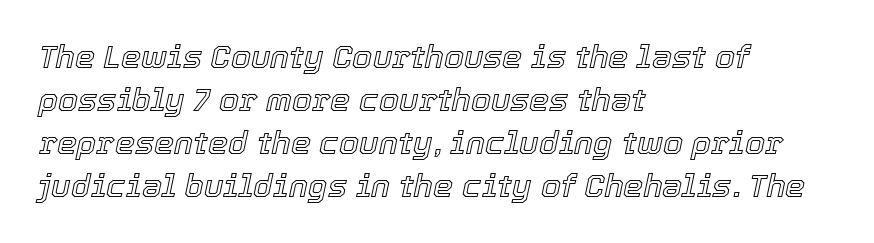
Q: Is the text italic (slanted)? A: Yes, it leans right by about 12 degrees.
Q: Is the text underlined? A: No.
Q: How is the paragraph aligned? A: Left-aligned.
Q: Is the spacing between letters normal or unusually wide? A: Normal.
Q: Is the spacing between lines tight, normal or loose? A: Normal.
Q: Width (condensed, normal, or wide)? A: Normal.
Q: x-height? A: Medium.
Q: Monospaced? A: No.
